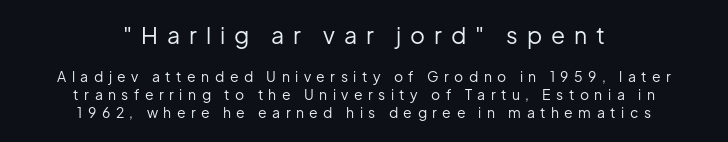
Short and long lines alike share a common midpoint. The first block has been scaled up relative to the second. Heft: none added — not bold. Caption: expanded tracking, letters set apart. The gap between lines stays unmarked.
